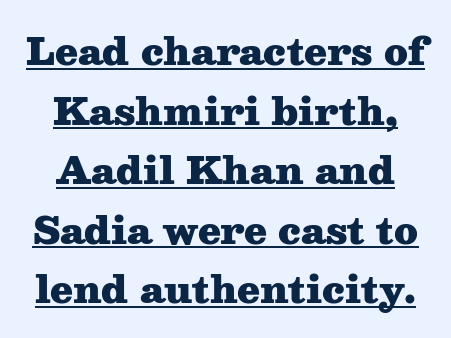
I'd call this a serif setting — the letters wear small feet. Caption: bold face, heavy strokes. Compared with a flush-left layout, this one balances lines on the center instead. No extra tracking has been applied to these lines. Looks like regular typesetting: each glyph gets only the width it needs. Vertical strokes here are truly vertical.
